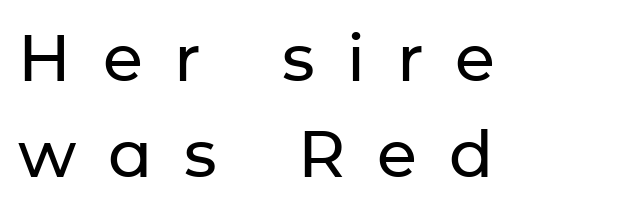
Check the space under the baseline: it is left empty. The font family rendered here belongs to the sans-serif group. This sample has the flowing, uneven cadence of proportional lettering. The gaps between neighbouring characters are conspicuously large.
